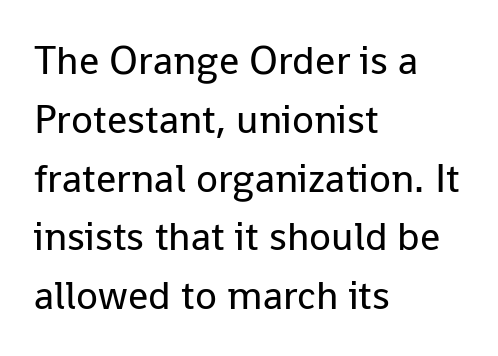
Q: Is the text bold? A: No.
Q: Is the text italic (slanted)? A: No, it is upright.
Q: Is the typeface a serif or a sans-serif typeface? A: Sans-serif.
Q: Is the text underlined? A: No.
Q: How is the paragraph aligned? A: Left-aligned.
Q: Is the spacing between letters normal or unusually wide? A: Normal.
Q: Is the spacing between lines tight, normal or loose? A: Normal.
Q: Width (condensed, normal, or wide)? A: Normal.
Q: Stroke contrast? A: Low.
Q: x-height? A: Medium.
Q: Monospaced? A: No.
